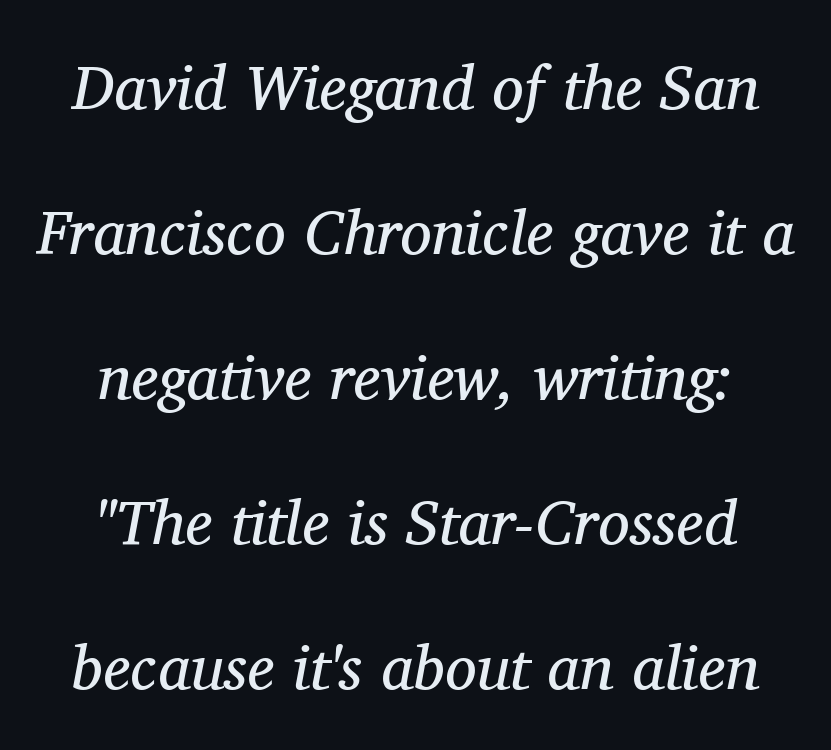
{"serif": "yes", "italic": "yes", "lean": "right", "slant_degrees": 11, "bold": "no", "weight": "regular", "width": "normal", "stroke_contrast": "medium", "x_height": "medium", "monospaced": "no", "underline": "no", "align": "center", "line_spacing": "loose", "line_spacing_ratio": 2.3, "letter_spacing": "normal", "letter_spacing_em": 0.0, "glyph_px": 63}
